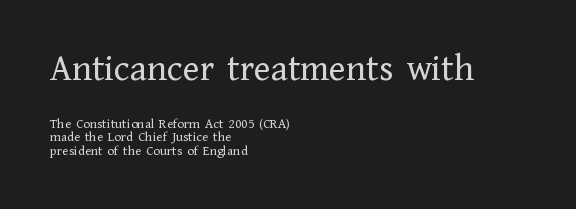
{"serif": "yes", "italic": "no", "bold": "no", "weight": "regular", "width": "normal", "stroke_contrast": "low", "x_height": "medium", "monospaced": "no", "underline": "no", "align": "left", "line_spacing": "tight", "line_spacing_ratio": 0.96, "letter_spacing": "normal", "letter_spacing_em": 0.0, "larger_block": "first", "size_ratio": 2.71, "glyph_px": 38}
